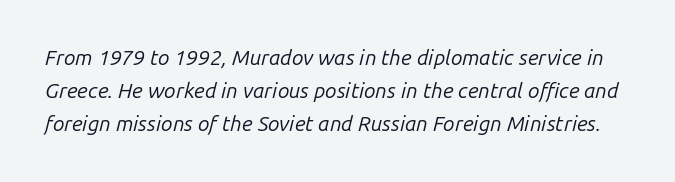
Q: Is the text bold? A: No.
Q: Is the text italic (slanted)? A: Yes, it leans right by about 14 degrees.
Q: Is the text underlined? A: No.
Q: Is the spacing between letters normal or unusually wide? A: Normal.
Q: Is the spacing between lines tight, normal or loose? A: Normal.
